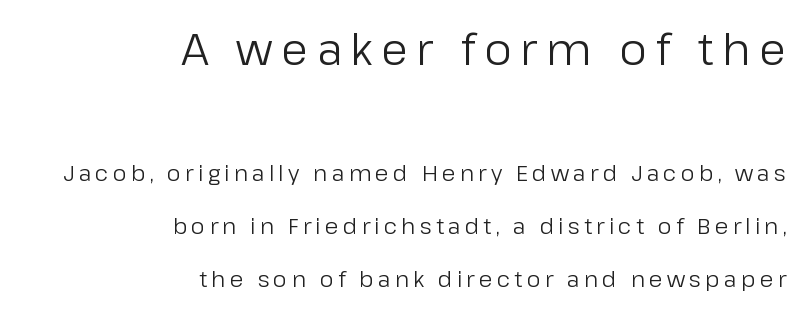
{"serif": "no", "italic": "no", "bold": "no", "weight": "regular", "width": "normal", "stroke_contrast": "low", "x_height": "medium", "monospaced": "no", "underline": "no", "align": "right", "line_spacing": "loose", "line_spacing_ratio": 2.39, "larger_block": "first", "size_ratio": 2.0, "glyph_px": 44}
